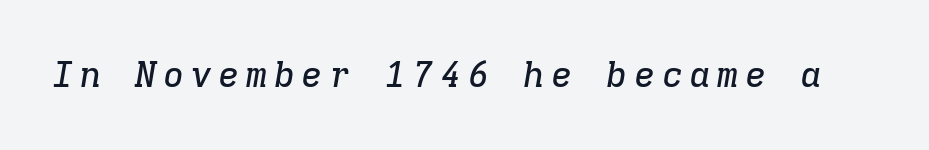
The image shows 36 px serif type, italic (leaning right), monospaced; set not underlined; low stroke contrast and a medium x-height.
